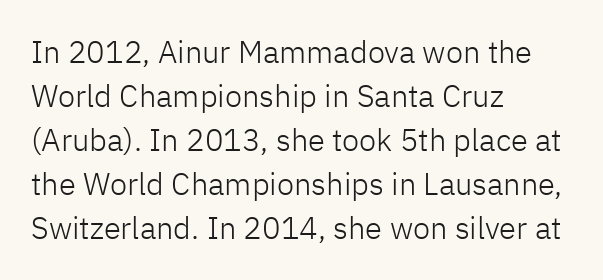
Q: Is the text bold? A: No.
Q: Is the text italic (slanted)? A: No, it is upright.
Q: Is the typeface a serif or a sans-serif typeface? A: Sans-serif.
Q: Is the text underlined? A: No.
Q: How is the paragraph aligned? A: Left-aligned.
Q: Is the spacing between letters normal or unusually wide? A: Normal.
Q: Is the spacing between lines tight, normal or loose? A: Normal.
Q: Width (condensed, normal, or wide)? A: Normal.
Q: Stroke contrast? A: Low.
Q: x-height? A: Medium.
Q: Monospaced? A: No.
